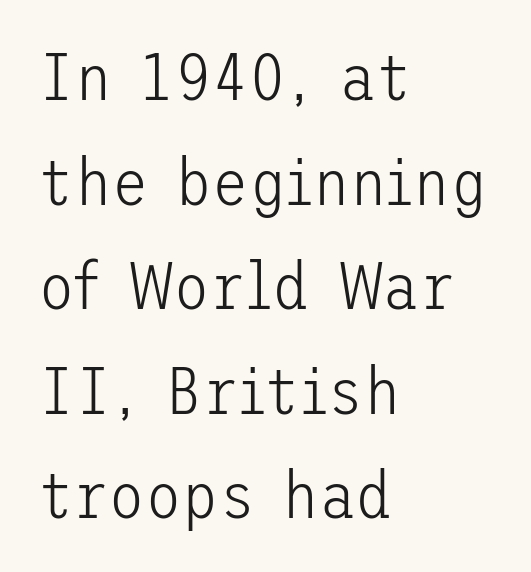
The image shows 67 px light sans-serif type, upright; set left-aligned, normal line spacing (1.56x), normal letter spacing, not underlined; low stroke contrast and a medium x-height.
